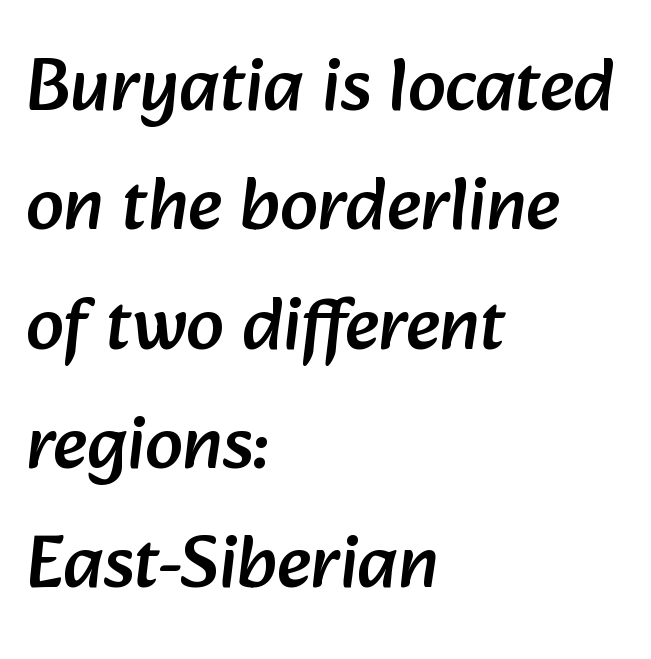
Q: Is the typeface a serif or a sans-serif typeface? A: Sans-serif.
Q: Is the text underlined? A: No.
Q: How is the paragraph aligned? A: Left-aligned.
Q: Is the spacing between letters normal or unusually wide? A: Normal.
Q: Is the spacing between lines tight, normal or loose? A: Normal.
Q: Width (condensed, normal, or wide)? A: Normal.
Q: Stroke contrast? A: Low.
Q: x-height? A: Medium.
Q: Monospaced? A: No.
